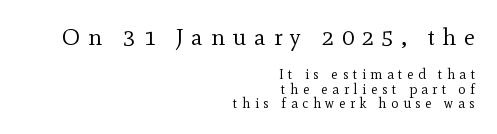
In terms of leading, this rendering errs on the cramped side. Check under the words: just untouched page. Heft: none added — not bold. The font's upright variant was chosen for this text. What stands out about the letter spacing? Its width — letters are far apart.
